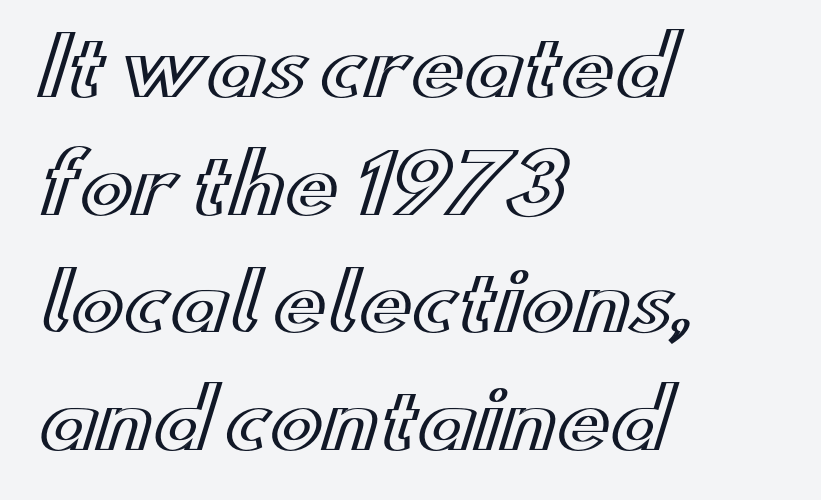
{"width": "wide", "x_height": "small", "monospaced": "no", "underline": "no", "align": "left", "line_spacing": "normal", "line_spacing_ratio": 1.49, "letter_spacing": "normal", "letter_spacing_em": 0.0, "glyph_px": 79}
